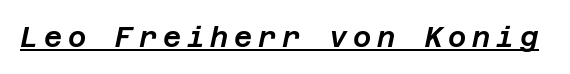
{"italic": "yes", "lean": "right", "slant_degrees": 12, "width": "normal", "stroke_contrast": "low", "x_height": "large", "underline": "yes", "letter_spacing": "wide", "letter_spacing_em": 0.2, "glyph_px": 28}
